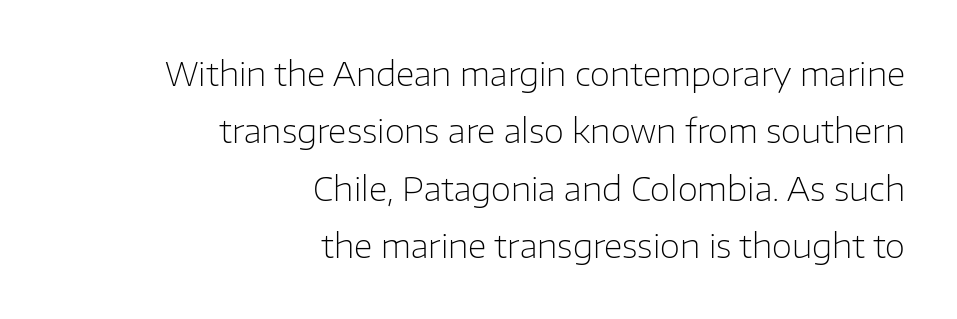
The image shows 33 px light sans-serif type, upright; set right-aligned, line spacing 1.74x, normal letter spacing, not underlined; low stroke contrast and a medium x-height.
